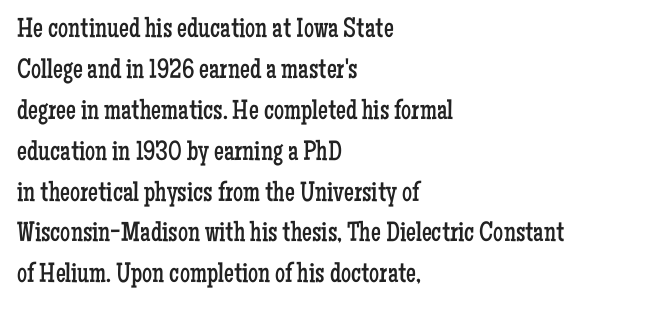
Q: Is the text bold? A: No.
Q: Is the text italic (slanted)? A: No, it is upright.
Q: Is the typeface a serif or a sans-serif typeface? A: Serif.
Q: Is the text underlined? A: No.
Q: How is the paragraph aligned? A: Left-aligned.
Q: Is the spacing between letters normal or unusually wide? A: Normal.
Q: Is the spacing between lines tight, normal or loose? A: Normal.
Q: Width (condensed, normal, or wide)? A: Condensed.
Q: Stroke contrast? A: Low.
Q: x-height? A: Medium.
Q: Monospaced? A: No.
